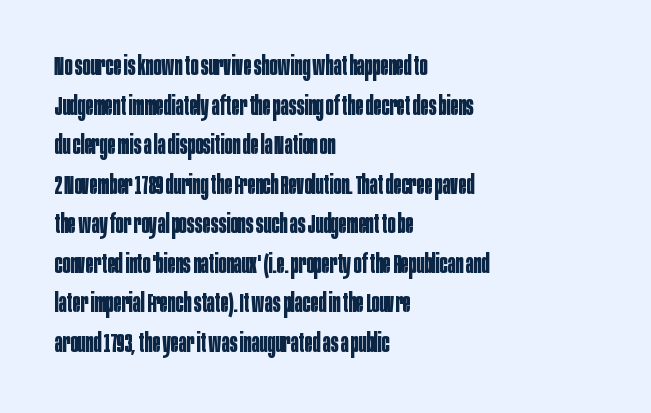
{"italic": "no", "bold": "yes", "underline": "no", "align": "left", "line_spacing": "normal", "line_spacing_ratio": 1.52, "letter_spacing": "normal", "letter_spacing_em": 0.0, "glyph_px": 26}
